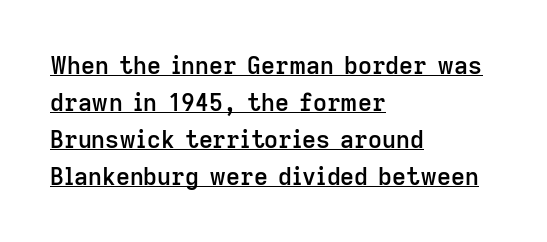
Q: Is the text bold? A: Semi-bold.
Q: Is the text italic (slanted)? A: No, it is upright.
Q: Is the text underlined? A: Yes.
Q: How is the paragraph aligned? A: Left-aligned.
Q: Is the spacing between letters normal or unusually wide? A: Normal.
Q: Is the spacing between lines tight, normal or loose? A: Normal.
